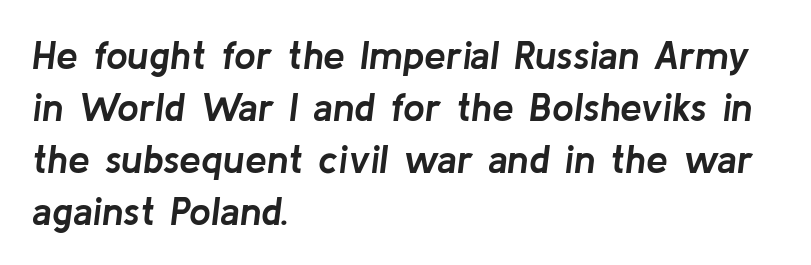
The image shows 39 px semibold type, italic (leaning right); set left-aligned, normal line spacing (1.33x), normal letter spacing, not underlined; low stroke contrast and a medium x-height.
